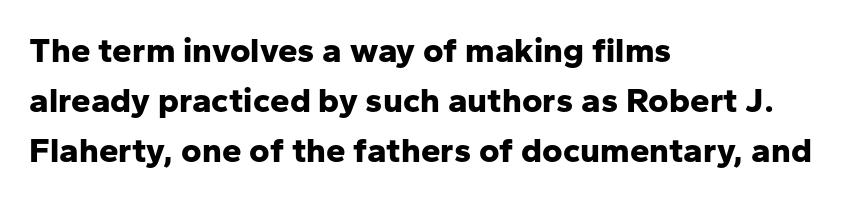
If you drew a line through each stem, it would be perfectly vertical. Is the letter spacing exaggerated? No — it looks like the ordinary default. Visually the block forms a straight wall on the left and a jagged coastline on the right. Are there feet on the stems? There aren't — it's a sans. The rendering uses a bold face; every stroke is thick and dark. Here the designer chose a conventional face with non-uniform glyph widths.
